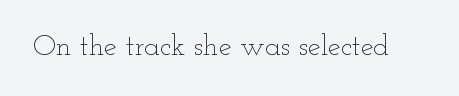
Q: Is the text bold? A: No.
Q: Is the text italic (slanted)? A: No, it is upright.
Q: Is the text underlined? A: No.
Q: Is the spacing between letters normal or unusually wide? A: Normal.
Q: Width (condensed, normal, or wide)? A: Wide.
Q: Stroke contrast? A: Low.
Q: x-height? A: Small.
Q: Monospaced? A: No.
